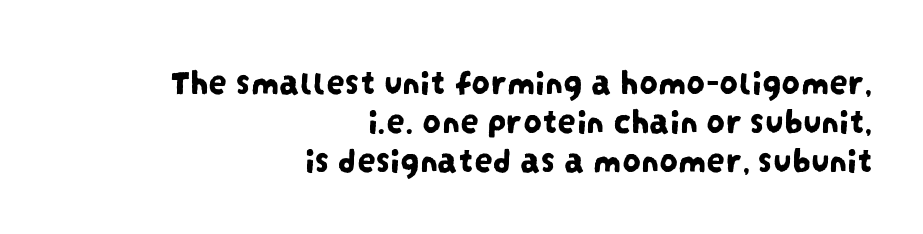
{"serif": "no", "width": "condensed", "stroke_contrast": "low", "x_height": "large", "monospaced": "no", "underline": "no", "align": "right", "line_spacing": "tight", "line_spacing_ratio": 1.05, "letter_spacing": "normal", "letter_spacing_em": 0.0, "glyph_px": 37}
